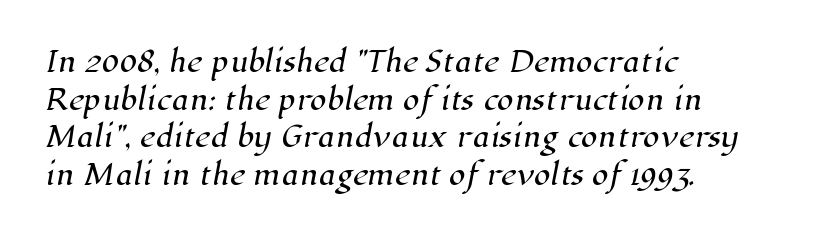
Q: Is the text underlined? A: No.
Q: How is the paragraph aligned? A: Left-aligned.
Q: Is the spacing between letters normal or unusually wide? A: Normal.
Q: Is the spacing between lines tight, normal or loose? A: Normal.
